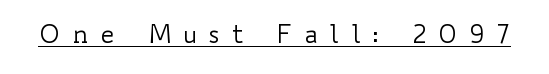
{"italic": "no", "bold": "no", "underline": "yes", "letter_spacing": "wide", "letter_spacing_em": 0.45, "glyph_px": 25}
